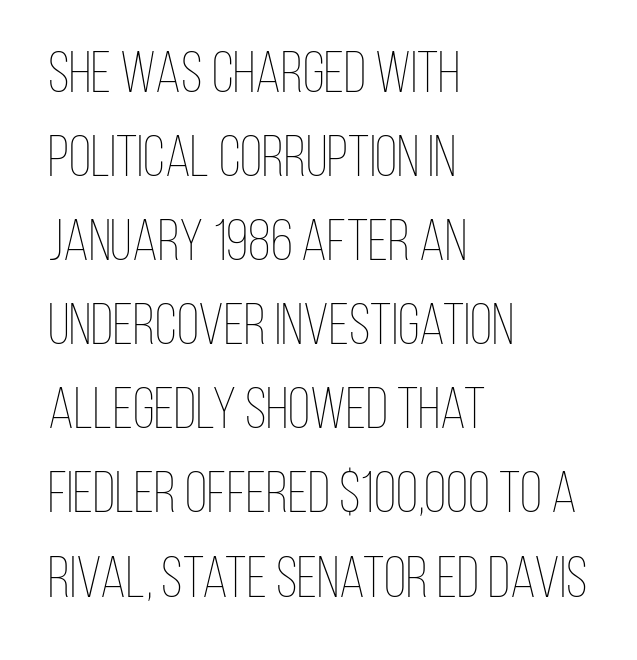
{"italic": "no", "bold": "no", "weight": "thin", "width": "condensed", "stroke_contrast": "low", "x_height": "large", "monospaced": "no", "underline": "no", "align": "left", "line_spacing": "normal", "line_spacing_ratio": 1.45, "letter_spacing": "normal", "letter_spacing_em": 0.0, "glyph_px": 58}
